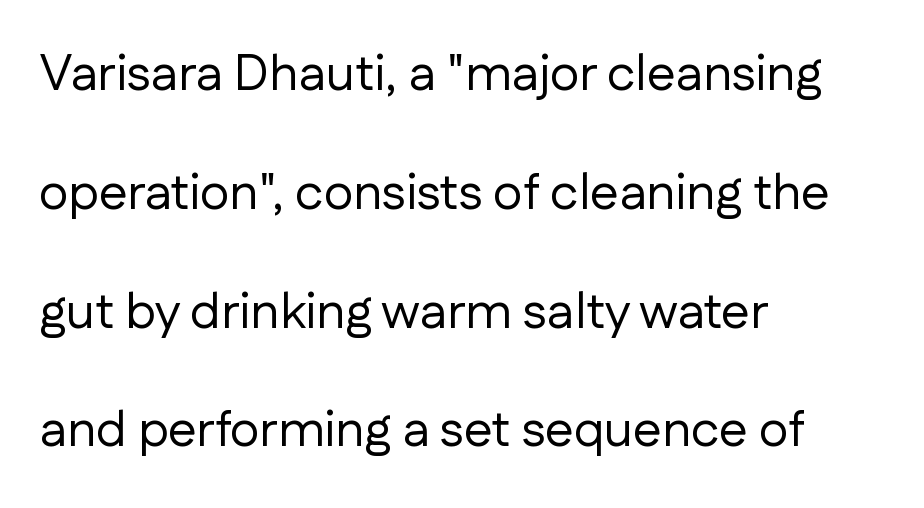
Posture: straight, roman, zero tilt. The type is set solid horizontally, with unmodified tracking. Think standard paragraph weight, or any step lighter than that. In CSS terms this would be text-align: left.
